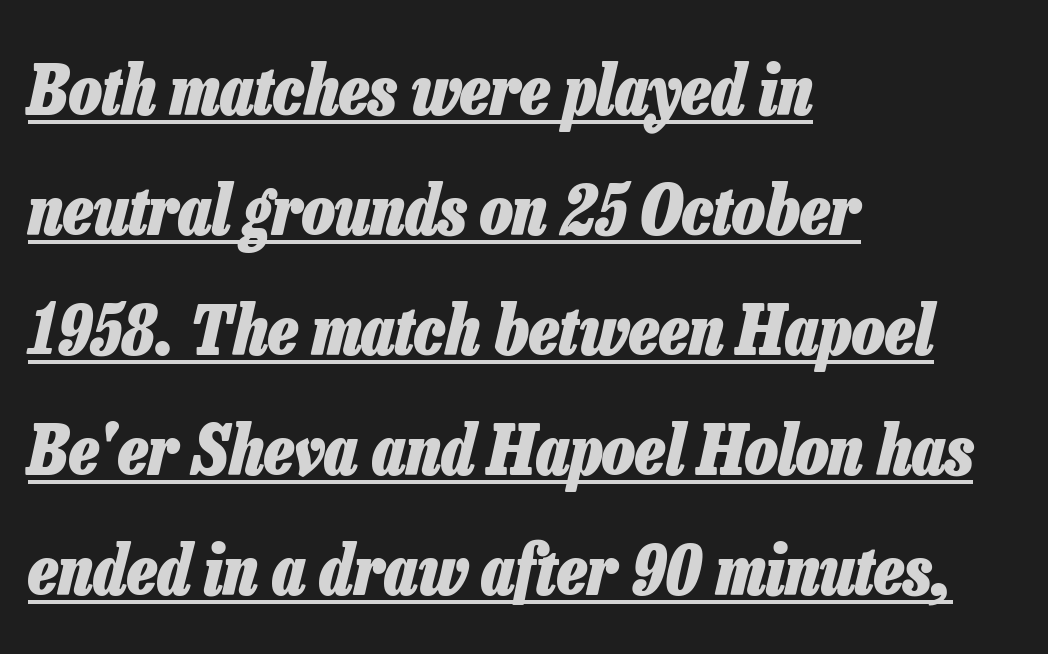
Q: Is the text bold? A: Yes.
Q: Is the text italic (slanted)? A: Yes, it leans right by about 13 degrees.
Q: Is the text underlined? A: Yes.
Q: How is the paragraph aligned? A: Left-aligned.
Q: Is the spacing between letters normal or unusually wide? A: Normal.
Q: Width (condensed, normal, or wide)? A: Condensed.
Q: Stroke contrast? A: Low.
Q: x-height? A: Medium.
Q: Monospaced? A: No.
